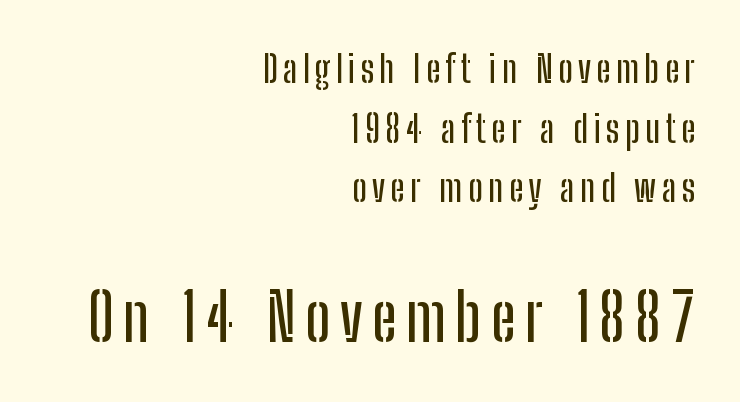
Looks like regular typesetting: each glyph gets only the width it needs. Vertical strokes here are truly vertical. Notice how the passage keeps a crisp vertical edge on the right only. Decoration check: the copy has no underline. Each new line begins a customary step beneath the previous one. A sans-serif font was chosen for this passage.
